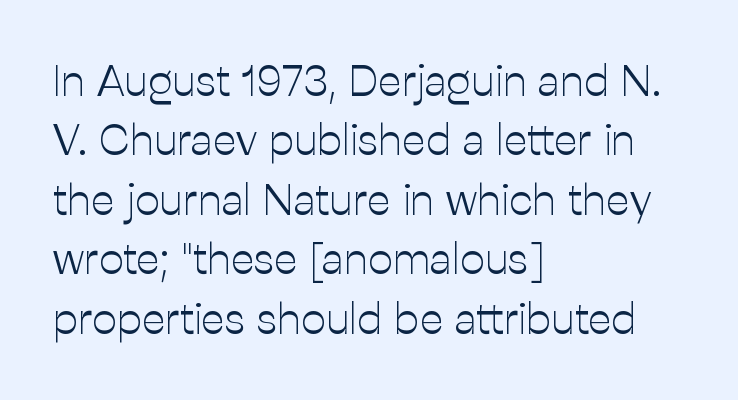
{"serif": "no", "italic": "no", "bold": "no", "weight": "light", "width": "normal", "stroke_contrast": "low", "x_height": "medium", "monospaced": "no", "underline": "no", "align": "left", "line_spacing": "normal", "line_spacing_ratio": 1.35, "letter_spacing": "normal", "letter_spacing_em": 0.0, "glyph_px": 44}
